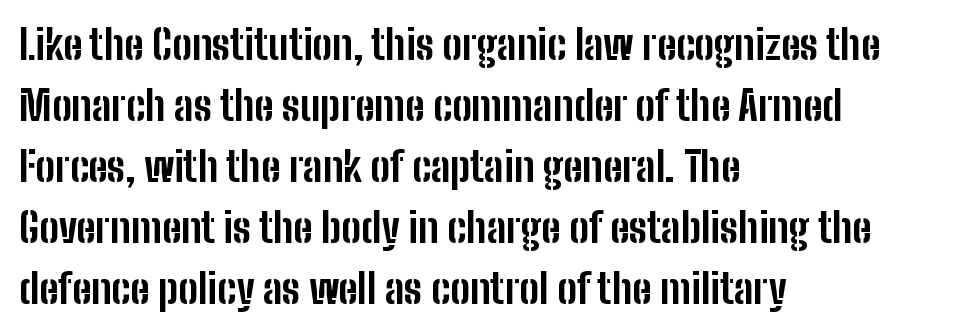
The space directly below the letters is spotless. Nothing sits at the stroke ends, so this counts as sans-serif. Looks like regular typesetting: each glyph gets only the width it needs. Designer's note — italics off, roman on. The face used here is rendered with its standard letterfit. The setting favours the left margin, as ordinary paragraphs usually do.
